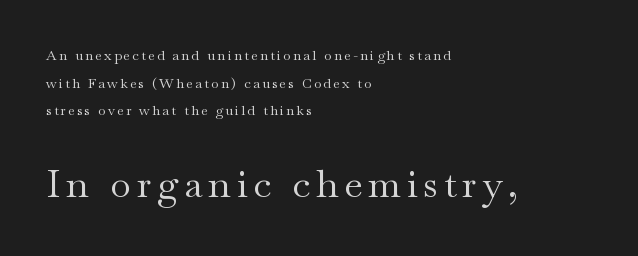
{"serif": "yes", "italic": "no", "bold": "no", "weight": "regular", "width": "wide", "stroke_contrast": "medium", "x_height": "small", "monospaced": "no", "underline": "no", "align": "left", "line_spacing": "loose", "line_spacing_ratio": 1.97, "larger_block": "second", "size_ratio": 2.71, "glyph_px": 38}
